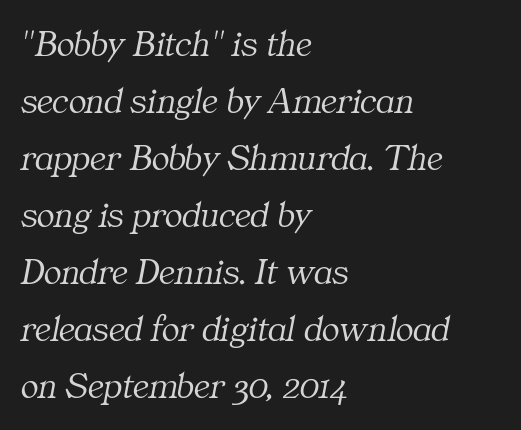
The letters are slanted; this is an italic face. Vertical stems look standard width or narrower in stroke. The type is set solid horizontally, with unmodified tracking. The baseline area is clear. This rendering employs a face with finishing strokes, i.e., a serif.
